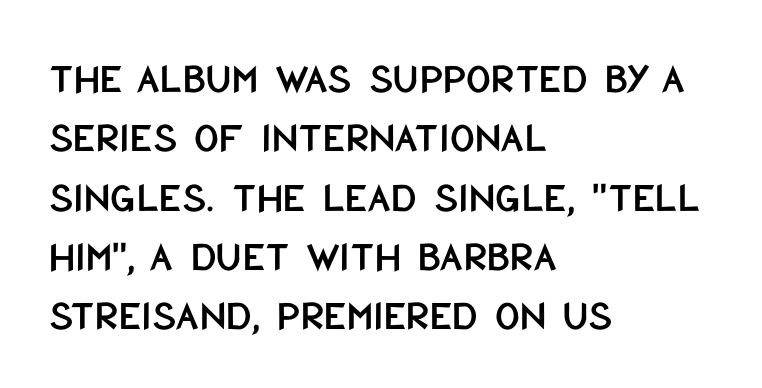
The image shows 43 px condensed sans-serif type, upright; set left-aligned, normal line spacing (1.38x), normal letter spacing, not underlined; low stroke contrast and a large x-height.
